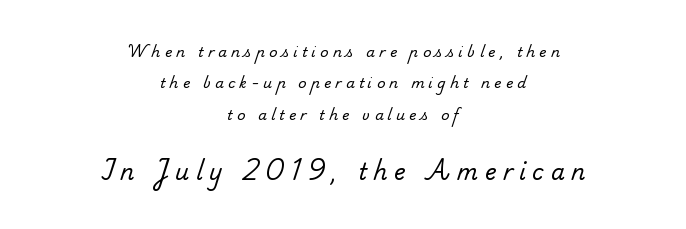
The weight would be labelled regular, book, light, or lighter still. The designer gave the closing block more size than the opening block. Words float on clear page, feet unadorned. Each new line begins a long way beneath the previous one. Look at the tracking — it's clearly loosened, letters drifting apart. The rag falls on both sides of this text block equally.
